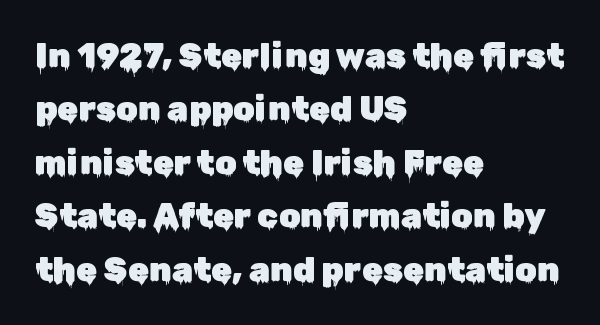
The image shows 34 px sans-serif type, upright; set left-aligned, normal line spacing (1.57x), normal letter spacing, not underlined; low stroke contrast and a medium x-height.
